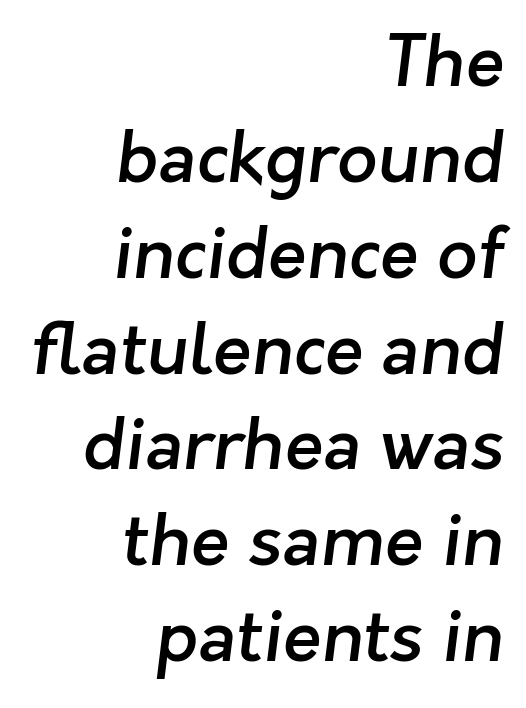
Q: Is the text bold? A: Semi-bold.
Q: Is the typeface a serif or a sans-serif typeface? A: Sans-serif.
Q: Is the text underlined? A: No.
Q: How is the paragraph aligned? A: Right-aligned.
Q: Is the spacing between letters normal or unusually wide? A: Normal.
Q: Is the spacing between lines tight, normal or loose? A: Normal.
Q: Width (condensed, normal, or wide)? A: Normal.
Q: Stroke contrast? A: Low.
Q: x-height? A: Medium.
Q: Monospaced? A: No.
